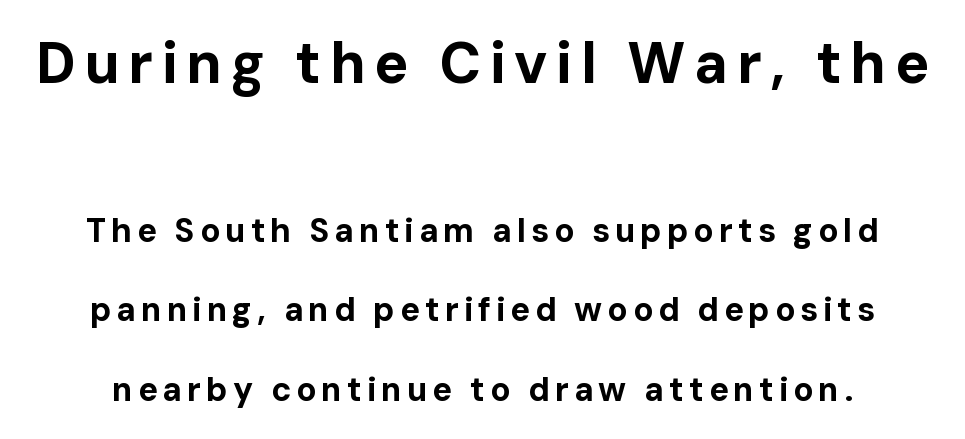
Q: Is the text bold? A: Yes.
Q: Is the text italic (slanted)? A: No, it is upright.
Q: Is the typeface a serif or a sans-serif typeface? A: Sans-serif.
Q: Is the text underlined? A: No.
Q: Is the spacing between lines tight, normal or loose? A: Loose.
Q: Which block of text is set in a larger size, the first (top) or the second (bottom)? A: The first (top) one.
Q: Width (condensed, normal, or wide)? A: Normal.
Q: Stroke contrast? A: Low.
Q: x-height? A: Medium.
Q: Monospaced? A: No.
